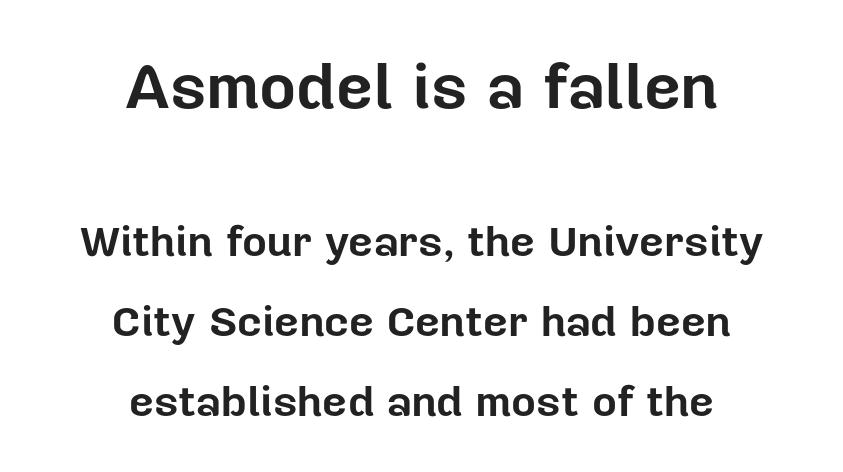
Q: Is the text bold? A: Yes.
Q: Is the text italic (slanted)? A: No, it is upright.
Q: Is the typeface a serif or a sans-serif typeface? A: Sans-serif.
Q: Is the text underlined? A: No.
Q: How is the paragraph aligned? A: Centered.
Q: Is the spacing between letters normal or unusually wide? A: Normal.
Q: Which block of text is set in a larger size, the first (top) or the second (bottom)? A: The first (top) one.
Q: Width (condensed, normal, or wide)? A: Normal.
Q: Stroke contrast? A: Low.
Q: x-height? A: Medium.
Q: Monospaced? A: No.
